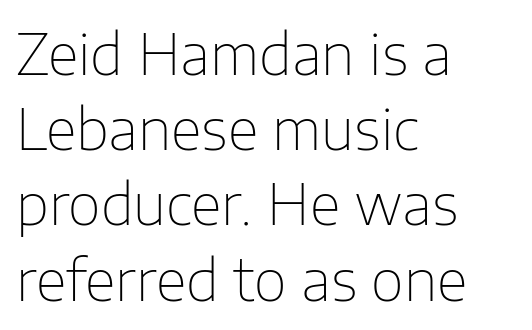
Q: Is the text bold? A: No.
Q: Is the text italic (slanted)? A: No, it is upright.
Q: Is the typeface a serif or a sans-serif typeface? A: Sans-serif.
Q: Is the text underlined? A: No.
Q: How is the paragraph aligned? A: Left-aligned.
Q: Is the spacing between letters normal or unusually wide? A: Normal.
Q: Is the spacing between lines tight, normal or loose? A: Normal.
Q: Width (condensed, normal, or wide)? A: Normal.
Q: Stroke contrast? A: Low.
Q: x-height? A: Medium.
Q: Monospaced? A: No.
